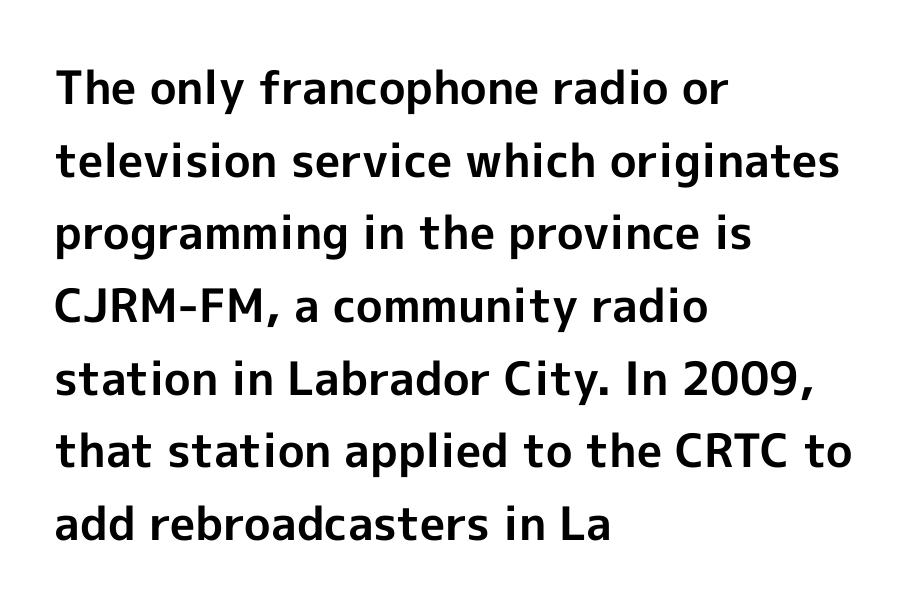
{"serif": "no", "italic": "no", "bold": "yes", "weight": "bold", "width": "normal", "x_height": "medium", "monospaced": "no", "underline": "no", "align": "left", "line_spacing": "normal", "line_spacing_ratio": 1.58, "letter_spacing": "normal", "letter_spacing_em": 0.0, "glyph_px": 46}
